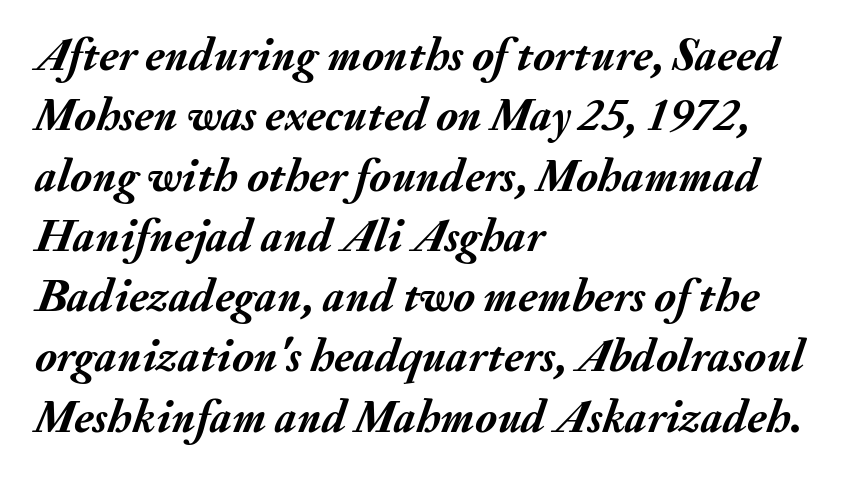
Q: Is the text bold? A: Yes.
Q: Is the text italic (slanted)? A: Yes, it leans right by about 20 degrees.
Q: Is the text underlined? A: No.
Q: How is the paragraph aligned? A: Left-aligned.
Q: Is the spacing between letters normal or unusually wide? A: Normal.
Q: Is the spacing between lines tight, normal or loose? A: Normal.
Q: Width (condensed, normal, or wide)? A: Normal.
Q: Stroke contrast? A: Medium.
Q: x-height? A: Small.
Q: Monospaced? A: No.
